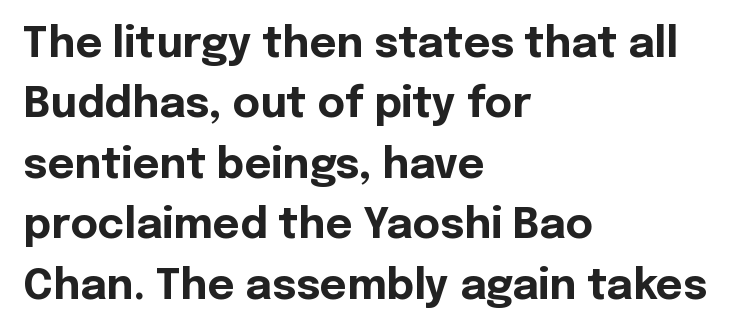
A sans-serif font was chosen for this passage. Weight check: bold — yes, fully. The ragged edge is on the right, which tells us the setting is flush left. The rows are spaced the way most documents space them.
